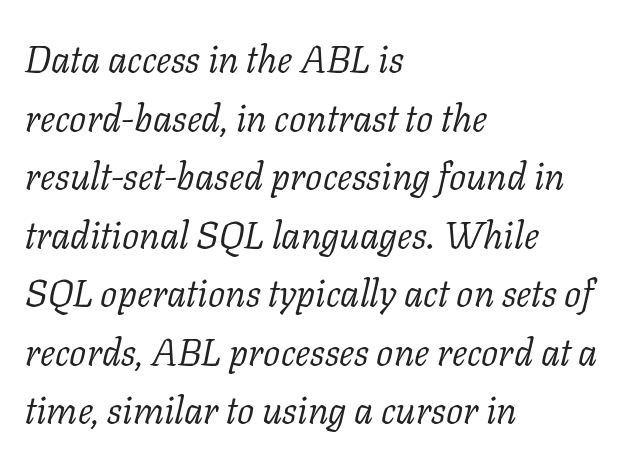
Typeset ragged right — the left edge is the straight one. What kind of face is this? One with serifs. A typesetter would call this proportional, since set widths differ per character. Reading down the column, the eye jumps a familiar distance to each next line.
